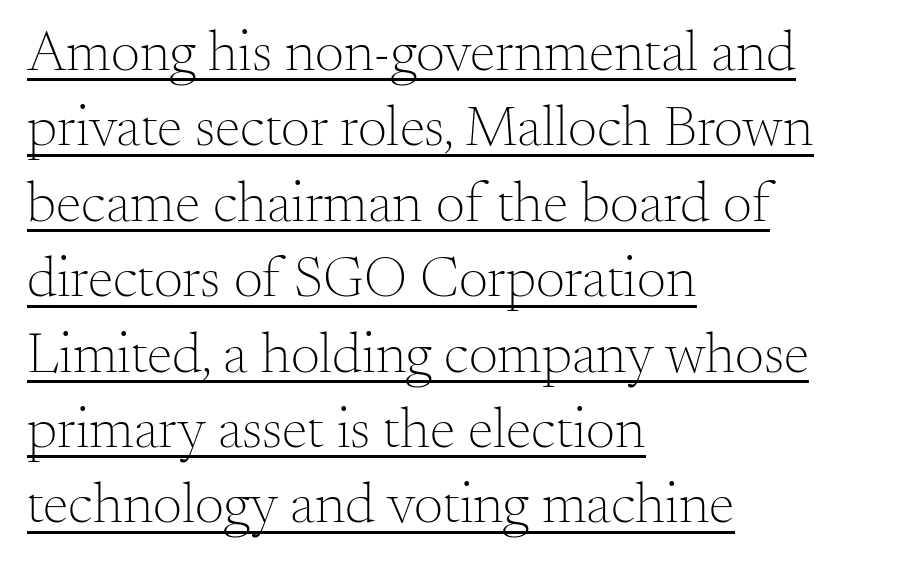
The image shows 58 px light serif type, upright; set left-aligned, normal line spacing (1.3x), normal letter spacing, underlined; medium stroke contrast and a small x-height.
